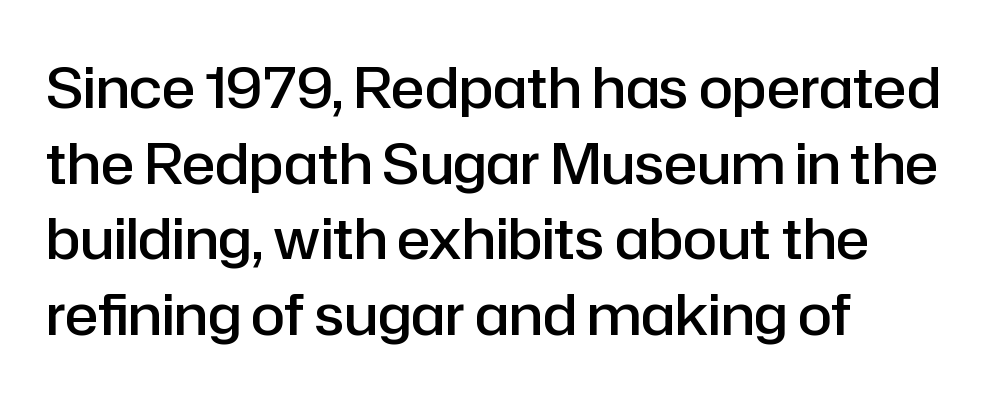
The image shows 56 px semibold sans-serif type, upright; set left-aligned, normal line spacing (1.35x), normal letter spacing, not underlined; low stroke contrast and a medium x-height.
